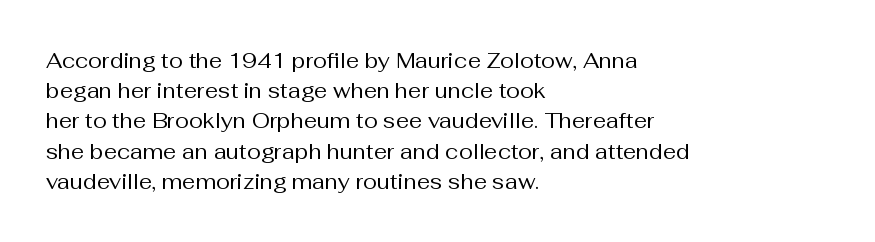
Regarding leading, the lines here are spaced in the standard way. Underline: absent. A classic flush-left, rag-right setting is used for this passage. Every character sits straight up, as roman type does.
